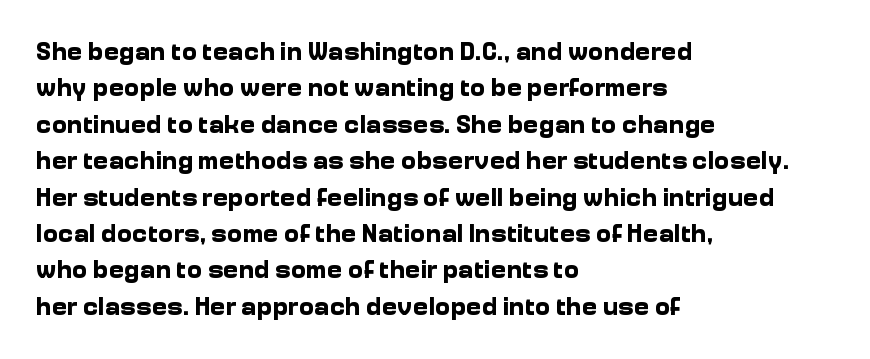
Characters remain perfectly vertical along every line. The passage is arranged the way most books set body copy — flush left. These lines sit exactly where default settings would place them. Nobody touched the tracking dial on this one. Descender tails drop into unmarked territory. Is the type bold? Yes — the strokes are clearly thick and heavy.
